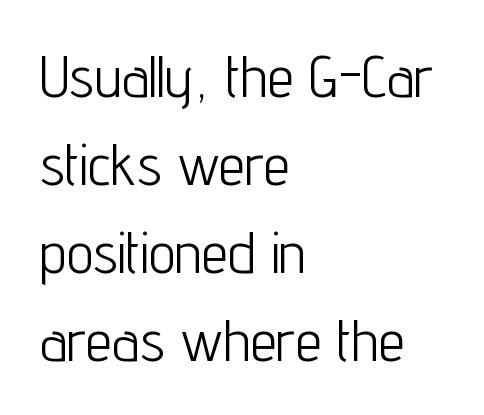
{"serif": "no", "italic": "no", "bold": "no", "weight": "light", "width": "condensed", "stroke_contrast": "low", "x_height": "medium", "monospaced": "no", "underline": "no", "align": "left", "line_spacing": "normal", "line_spacing_ratio": 1.49, "letter_spacing": "normal", "letter_spacing_em": 0.0, "glyph_px": 59}
